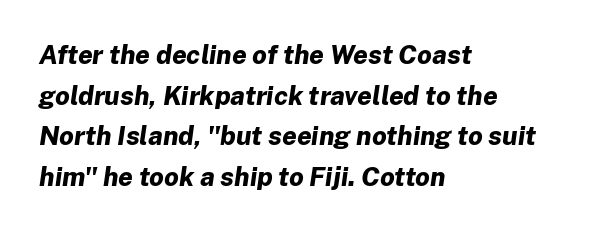
Q: Is the text bold? A: Yes.
Q: Is the text italic (slanted)? A: Yes, it leans right by about 8 degrees.
Q: Is the text underlined? A: No.
Q: How is the paragraph aligned? A: Left-aligned.
Q: Is the spacing between letters normal or unusually wide? A: Normal.
Q: Is the spacing between lines tight, normal or loose? A: Normal.
